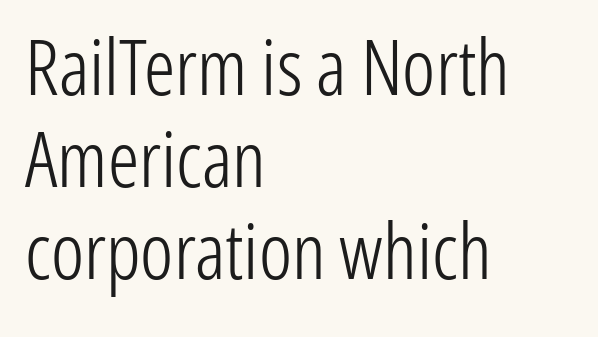
Q: Is the text bold? A: No.
Q: Is the text italic (slanted)? A: No, it is upright.
Q: Is the typeface a serif or a sans-serif typeface? A: Sans-serif.
Q: Is the text underlined? A: No.
Q: How is the paragraph aligned? A: Left-aligned.
Q: Is the spacing between letters normal or unusually wide? A: Normal.
Q: Width (condensed, normal, or wide)? A: Condensed.
Q: Stroke contrast? A: Low.
Q: x-height? A: Medium.
Q: Monospaced? A: No.
